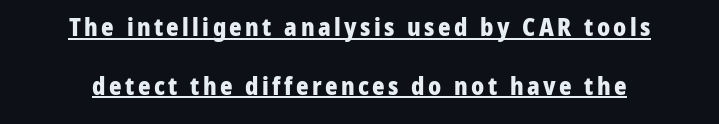
A continuous stroke trails under the words, as in a hyperlink. The leading is generous, giving the passage an open texture. Weight check: bold — yes, fully. The lettering holds an erect, upright posture throughout. Casual observation: everything's sitting right in the middle.
